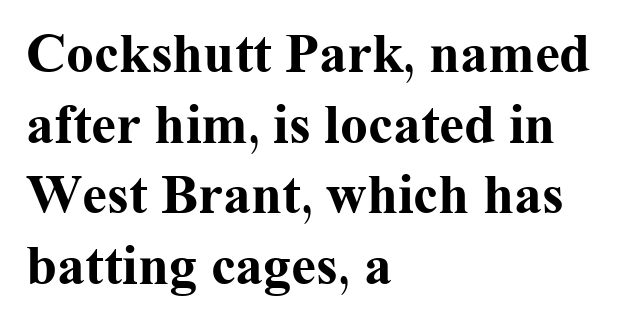
The image shows 56 px bold serif type, upright; set left-aligned, normal line spacing (1.26x), normal letter spacing, not underlined; medium stroke contrast and a medium x-height.
